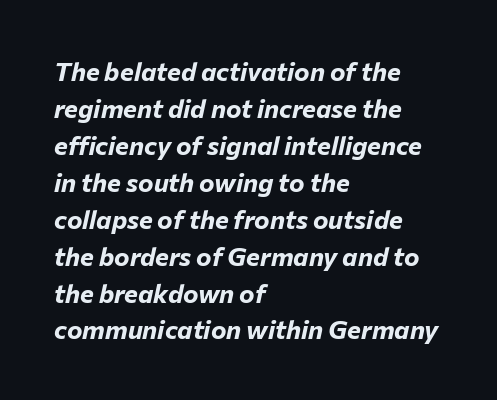
The image shows 26 px bold type, italic (leaning right); set left-aligned, normal line spacing (1.42x), normal letter spacing, not underlined.
